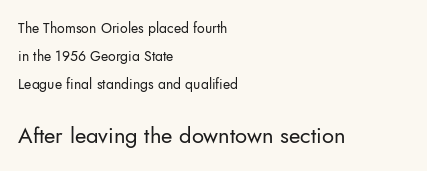
The image shows 22 px text type, upright; set left-aligned, loose line spacing (1.99x), normal letter spacing, not underlined; the second (bottom) block is 1.57x larger.
